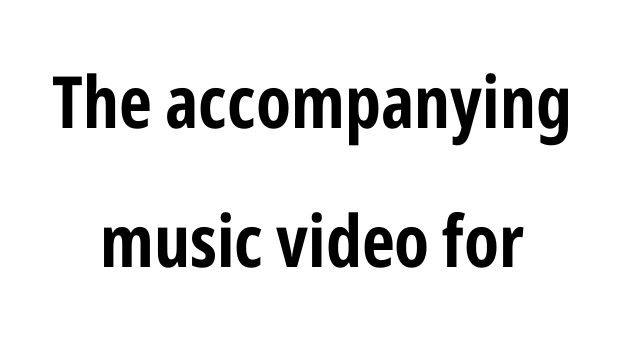
Q: Is the text bold? A: Yes.
Q: Is the text italic (slanted)? A: No, it is upright.
Q: Is the typeface a serif or a sans-serif typeface? A: Sans-serif.
Q: Is the text underlined? A: No.
Q: How is the paragraph aligned? A: Centered.
Q: Is the spacing between letters normal or unusually wide? A: Normal.
Q: Is the spacing between lines tight, normal or loose? A: Loose.
Q: Width (condensed, normal, or wide)? A: Condensed.
Q: Stroke contrast? A: Low.
Q: x-height? A: Medium.
Q: Monospaced? A: No.
